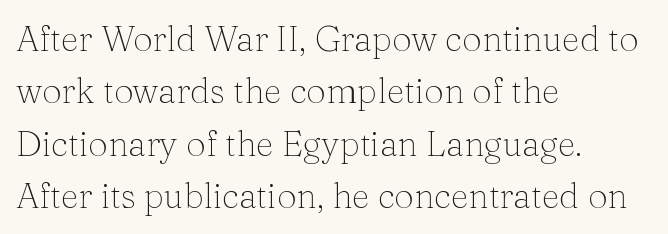
{"serif": "yes", "italic": "no", "bold": "no", "weight": "thin", "width": "normal", "stroke_contrast": "medium", "x_height": "medium", "monospaced": "no", "underline": "no", "align": "left", "line_spacing": "normal", "line_spacing_ratio": 1.5, "letter_spacing": "normal", "letter_spacing_em": 0.0, "glyph_px": 35}
